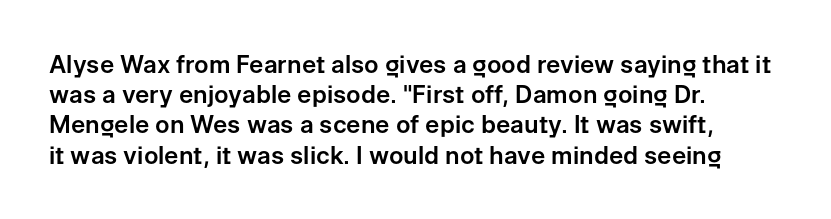
The image shows 24 px text type, upright; set left-aligned, normal line spacing (1.26x), normal letter spacing, not underlined.
